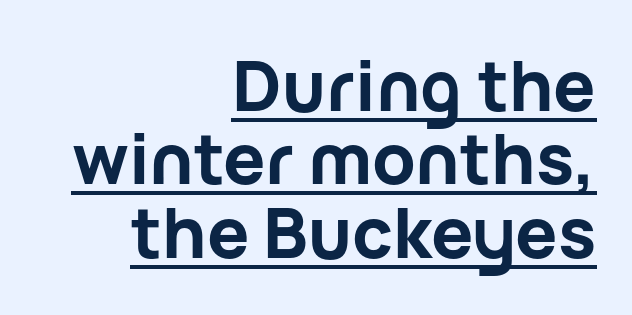
Serifs: no, the terminals of the letterforms are clean. On the weight axis this lands at bold, roughly 700. Every word sits above its own underline. The compositor pushed each line to the right boundary.
